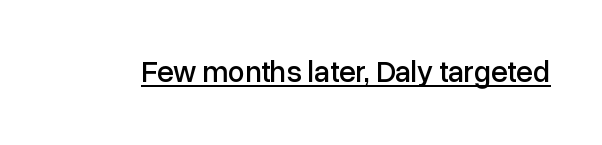
Q: Is the text italic (slanted)? A: No, it is upright.
Q: Is the typeface a serif or a sans-serif typeface? A: Sans-serif.
Q: Is the text underlined? A: Yes.
Q: Is the spacing between letters normal or unusually wide? A: Normal.
Q: Width (condensed, normal, or wide)? A: Normal.
Q: Stroke contrast? A: Low.
Q: x-height? A: Medium.
Q: Monospaced? A: No.
